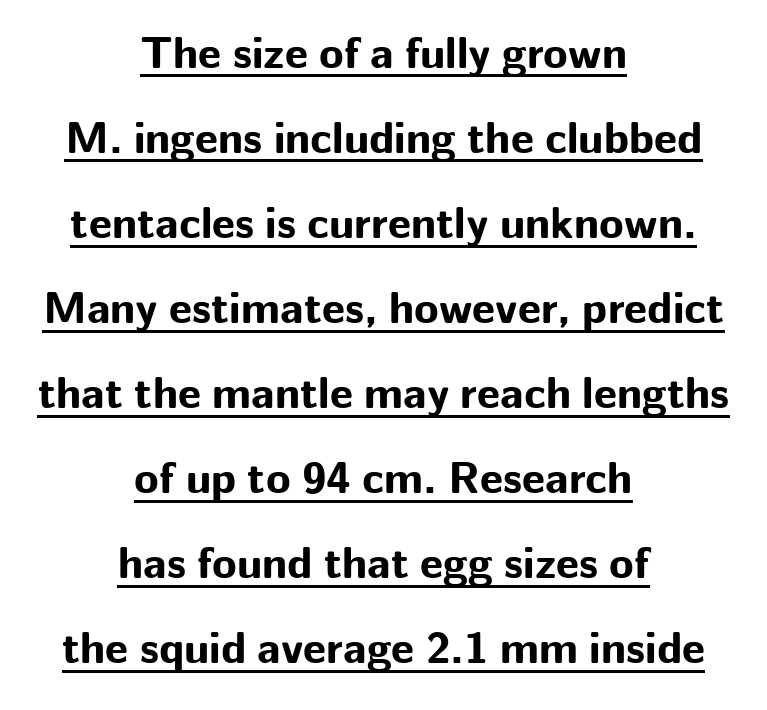
{"serif": "no", "italic": "no", "bold": "yes", "weight": "bold", "width": "normal", "stroke_contrast": "low", "x_height": "medium", "monospaced": "no", "underline": "yes", "align": "center", "line_spacing_ratio": 1.89, "letter_spacing": "normal", "letter_spacing_em": 0.0, "glyph_px": 45}
